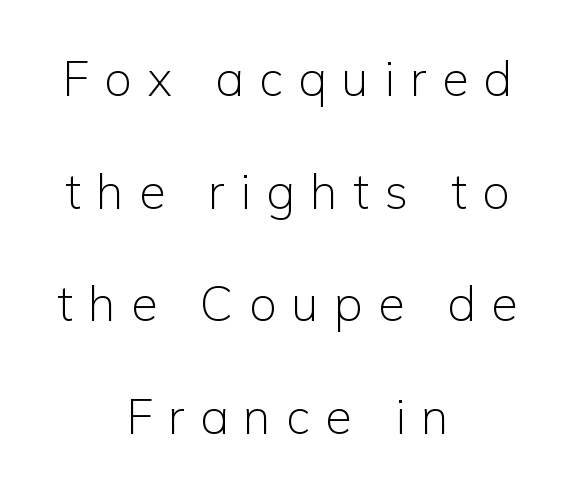
{"serif": "no", "italic": "no", "bold": "no", "weight": "light", "width": "normal", "stroke_contrast": "low", "x_height": "medium", "monospaced": "no", "underline": "no", "align": "center", "line_spacing": "loose", "line_spacing_ratio": 2.3, "letter_spacing": "wide", "letter_spacing_em": 0.31, "glyph_px": 49}
